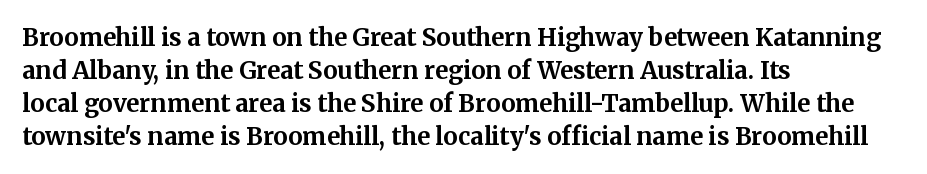
The tracking reads as untouched default to a designer's eye. Check the space under the baseline: it is left empty. The letters stand straight up with perfectly vertical stems. Each line starts at the same left margin while the right side varies. Weight check: bold — yes, fully. These lines sit exactly where default settings would place them.
